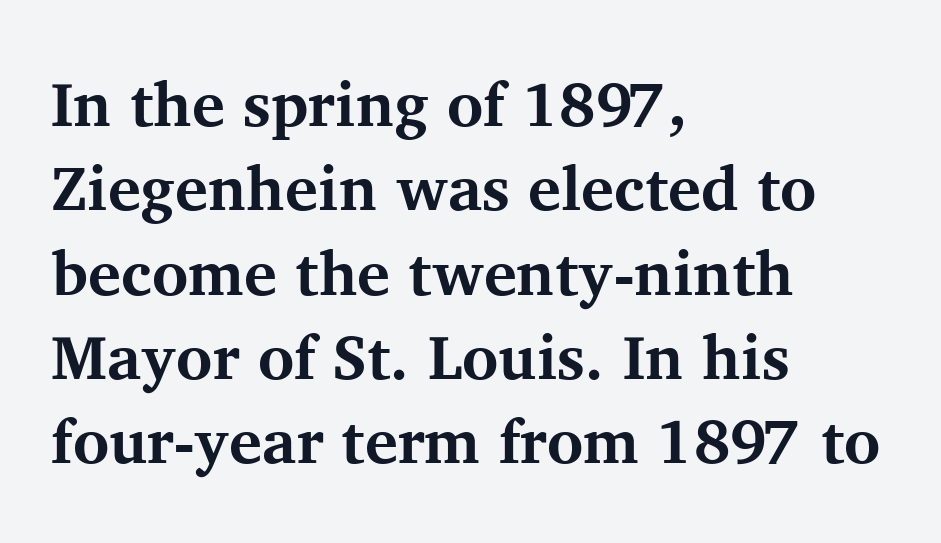
{"serif": "yes", "italic": "no", "bold": "yes", "weight": "bold", "width": "normal", "stroke_contrast": "medium", "x_height": "medium", "monospaced": "no", "underline": "no", "align": "left", "line_spacing": "normal", "line_spacing_ratio": 1.36, "letter_spacing": "normal", "letter_spacing_em": 0.0, "glyph_px": 62}
